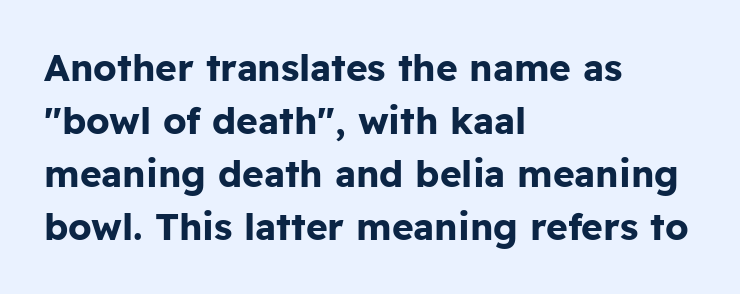
Q: Is the text bold? A: Yes.
Q: Is the text italic (slanted)? A: No, it is upright.
Q: Is the typeface a serif or a sans-serif typeface? A: Sans-serif.
Q: Is the text underlined? A: No.
Q: How is the paragraph aligned? A: Left-aligned.
Q: Is the spacing between letters normal or unusually wide? A: Normal.
Q: Is the spacing between lines tight, normal or loose? A: Normal.
Q: Width (condensed, normal, or wide)? A: Normal.
Q: Stroke contrast? A: Low.
Q: x-height? A: Medium.
Q: Monospaced? A: No.
